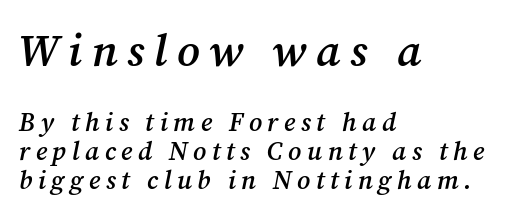
{"serif": "yes", "italic": "yes", "lean": "right", "slant_degrees": 12, "bold": "semi", "weight": "semibold", "width": "normal", "stroke_contrast": "medium", "x_height": "medium", "monospaced": "no", "underline": "no", "align": "left", "line_spacing": "tight", "line_spacing_ratio": 1.1, "letter_spacing": "wide", "letter_spacing_em": 0.21, "larger_block": "first", "size_ratio": 1.73, "glyph_px": 45}
